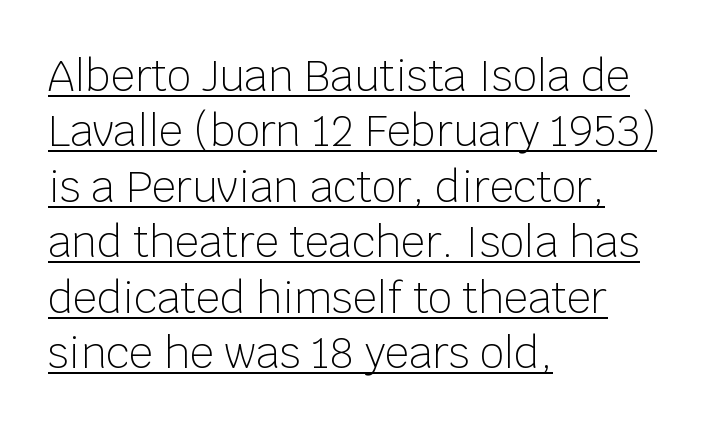
{"serif": "no", "italic": "no", "bold": "no", "weight": "light", "width": "normal", "stroke_contrast": "low", "x_height": "large", "monospaced": "no", "underline": "yes", "align": "left", "line_spacing": "normal", "line_spacing_ratio": 1.32, "letter_spacing": "normal", "letter_spacing_em": 0.0, "glyph_px": 42}
